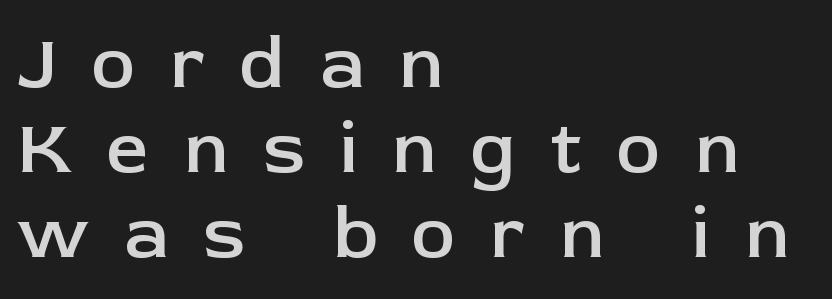
The image shows 74 px semibold sans-serif type, upright; set left-aligned, tight line spacing (1.15x), unusually wide letter spacing (+0.47 em), not underlined; low stroke contrast and a medium x-height.
